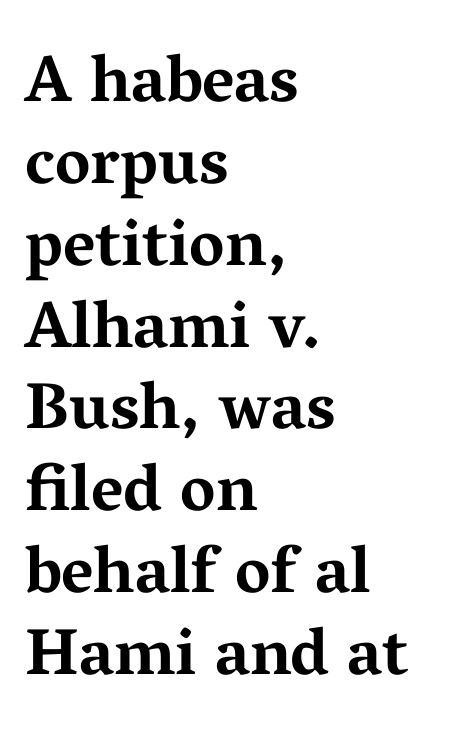
Q: Is the text bold? A: Yes.
Q: Is the text italic (slanted)? A: No, it is upright.
Q: Is the typeface a serif or a sans-serif typeface? A: Serif.
Q: Is the text underlined? A: No.
Q: How is the paragraph aligned? A: Left-aligned.
Q: Is the spacing between letters normal or unusually wide? A: Normal.
Q: Width (condensed, normal, or wide)? A: Wide.
Q: Stroke contrast? A: Medium.
Q: x-height? A: Medium.
Q: Monospaced? A: No.
